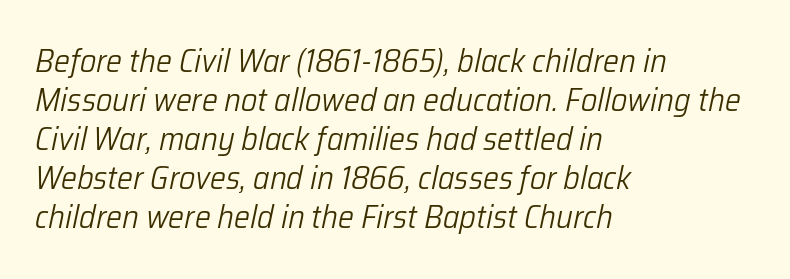
Heft: none added — not bold. Unmarked baselines from the first word to the last. The lines are quadded left. Note the varied advance widths — an 'i' is clearly narrower than an 'm'. The whole block is typeset with a tilt.
